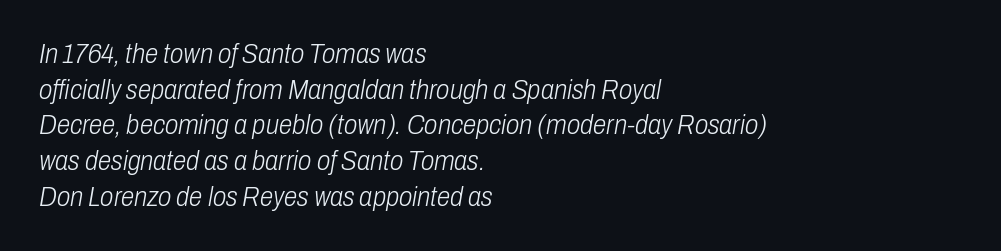
Teacher's note: observe the even left margin — that is flush-left alignment. Baseline-to-baseline distance is the conventional proportion of letter height. There's an unmistakable incline to the writing here. Only glyphs here, with clear space below each row. Letter spacing: default.
